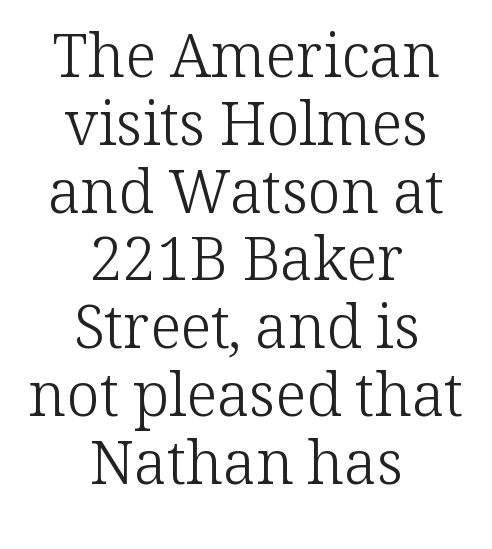
The image shows 60 px light serif type, upright; set centered, tight line spacing (1.13x), normal letter spacing, not underlined; low stroke contrast and a medium x-height.
